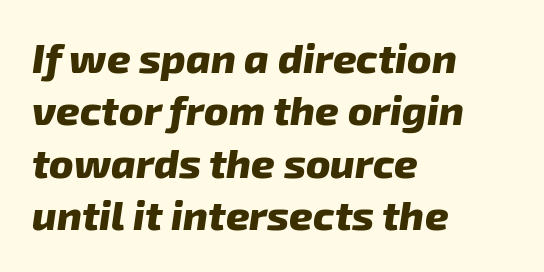
Q: Is the text bold? A: Yes.
Q: Is the text italic (slanted)? A: Yes, it leans right by about 8 degrees.
Q: Is the text underlined? A: No.
Q: How is the paragraph aligned? A: Left-aligned.
Q: Is the spacing between letters normal or unusually wide? A: Normal.
Q: Is the spacing between lines tight, normal or loose? A: Normal.
Q: Width (condensed, normal, or wide)? A: Normal.
Q: Stroke contrast? A: Low.
Q: x-height? A: Medium.
Q: Monospaced? A: No.
